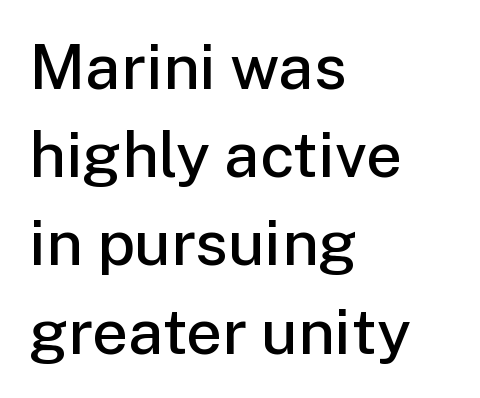
{"serif": "no", "italic": "no", "bold": "semi", "weight": "semibold", "width": "normal", "stroke_contrast": "low", "x_height": "medium", "monospaced": "no", "underline": "no", "align": "left", "line_spacing": "normal", "line_spacing_ratio": 1.4, "letter_spacing": "normal", "letter_spacing_em": 0.0, "glyph_px": 63}
